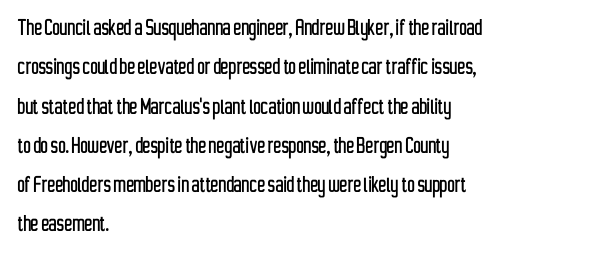
The image shows 26 px text type, upright; set left-aligned, normal line spacing (1.51x), normal letter spacing, not underlined.
